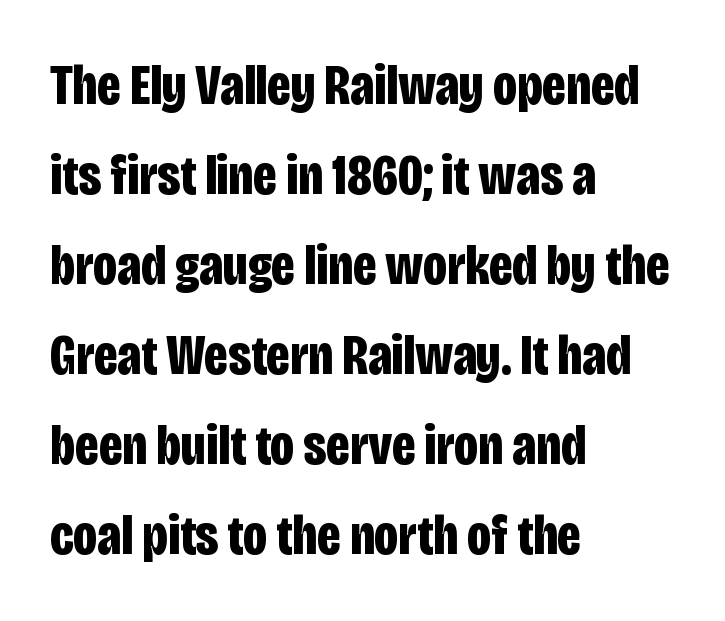
{"serif": "no", "italic": "no", "bold": "yes", "weight": "bold", "width": "condensed", "stroke_contrast": "low", "x_height": "large", "monospaced": "no", "underline": "no", "align": "left", "line_spacing": "normal", "line_spacing_ratio": 1.58, "letter_spacing": "normal", "letter_spacing_em": 0.0, "glyph_px": 57}
